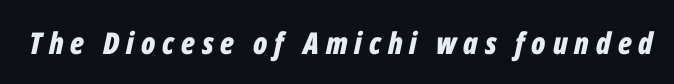
Q: Is the text bold? A: Yes.
Q: Is the text italic (slanted)? A: Yes, it leans right by about 12 degrees.
Q: Is the text underlined? A: No.
Q: Is the spacing between letters normal or unusually wide? A: Unusually wide.
Q: Width (condensed, normal, or wide)? A: Condensed.
Q: Stroke contrast? A: Low.
Q: x-height? A: Medium.
Q: Monospaced? A: No.
